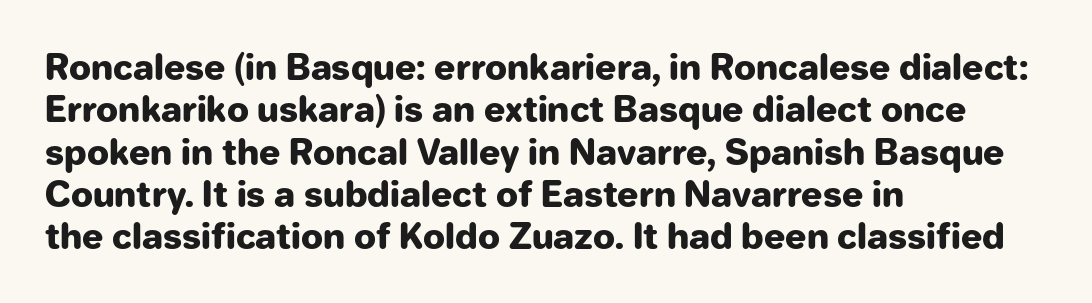
Q: Is the text bold? A: Yes.
Q: Is the text italic (slanted)? A: No, it is upright.
Q: Is the typeface a serif or a sans-serif typeface? A: Sans-serif.
Q: Is the text underlined? A: No.
Q: How is the paragraph aligned? A: Left-aligned.
Q: Is the spacing between letters normal or unusually wide? A: Normal.
Q: Width (condensed, normal, or wide)? A: Normal.
Q: Stroke contrast? A: Low.
Q: x-height? A: Medium.
Q: Monospaced? A: No.
